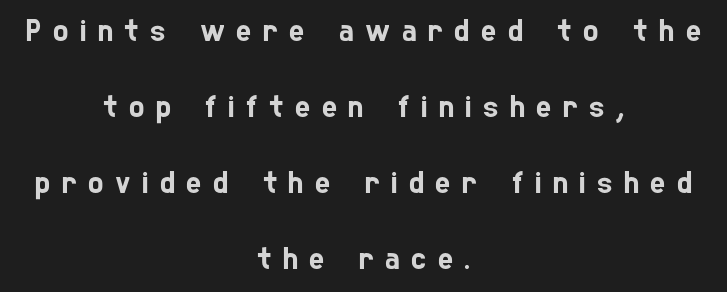
The setting favours the middle, as headings and verse often do. Clear beneath every line of the passage. This sample uses a sans-serif face. The letters advance in unequal steps, a hallmark of proportional type. The type is letterspaced generously, with wide tracking.
